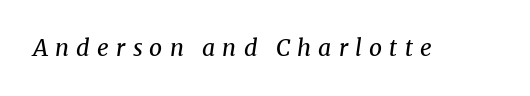
Q: Is the text bold? A: No.
Q: Is the text italic (slanted)? A: Yes, it leans right by about 8 degrees.
Q: Is the text underlined? A: No.
Q: Is the spacing between letters normal or unusually wide? A: Unusually wide.
